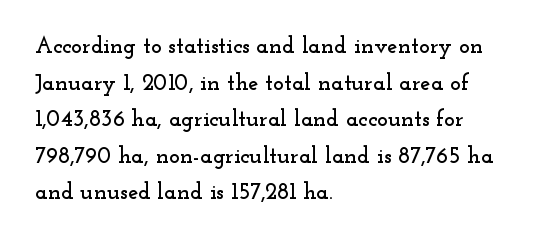
Q: Is the text italic (slanted)? A: No, it is upright.
Q: Is the text underlined? A: No.
Q: How is the paragraph aligned? A: Left-aligned.
Q: Is the spacing between letters normal or unusually wide? A: Normal.
Q: Is the spacing between lines tight, normal or loose? A: Normal.
